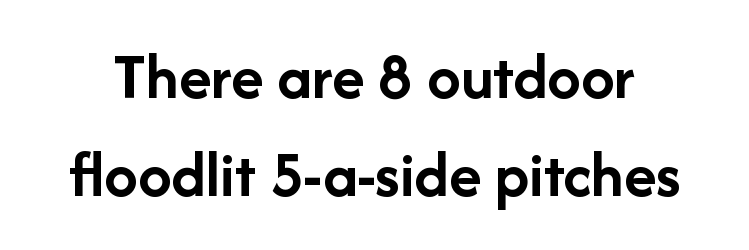
The image shows 67 px semibold sans-serif type, upright; set normal line spacing (1.46x), normal letter spacing, not underlined; low stroke contrast and a medium x-height.
